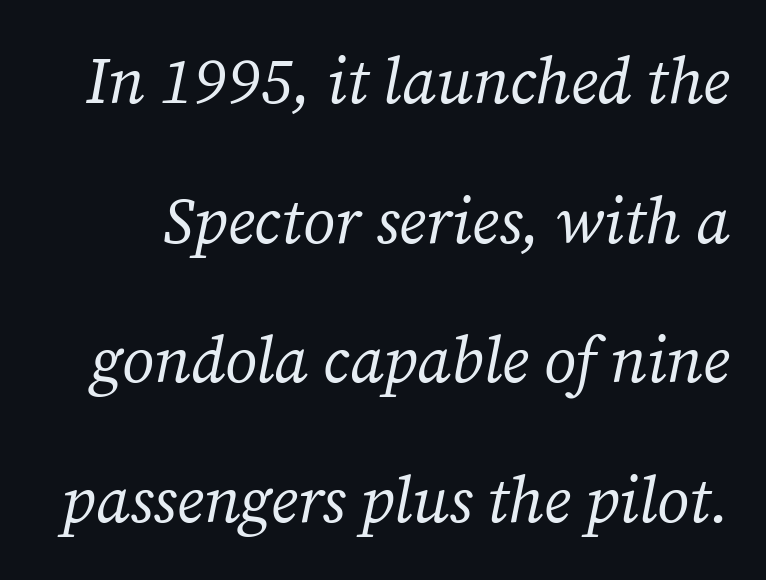
The characters display serif detailing at their extremities. Proportional: the letters do not fall into vertical columns. Widely set lines give the paragraph a tall, airy silhouette. The font's italic variant was chosen for this text. This rendering leaves character spacing at its baseline value. Letters have the restrained weight of plain body copy at most.
